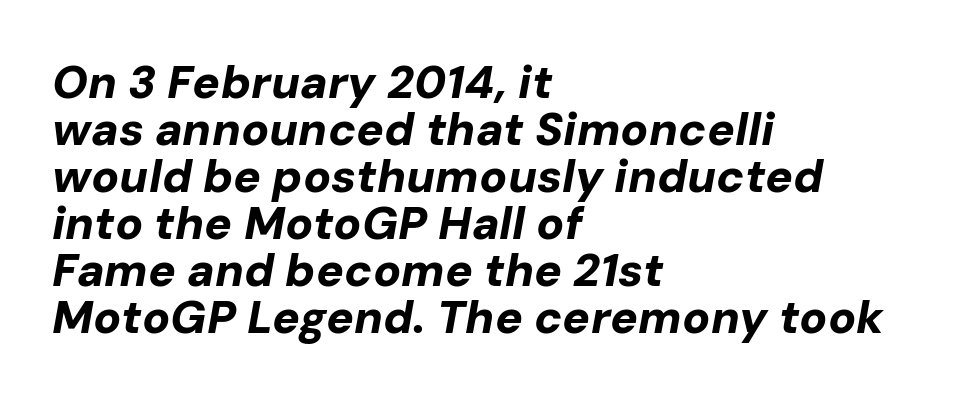
Leading: reduced. The gap between lines stays unmarked. Think of a printed novel: that variable character pitch is what you see here. All the whitespace from short lines collects on the right.
